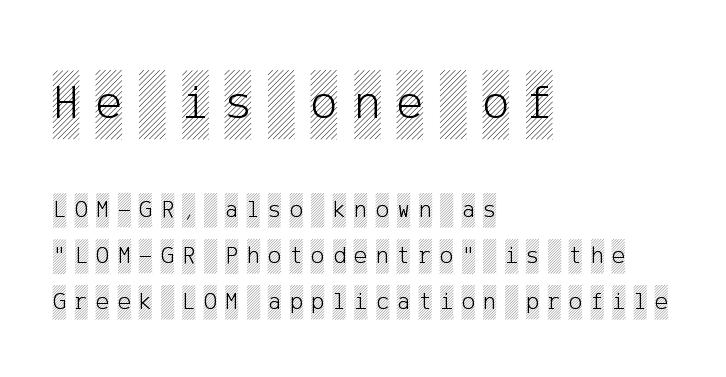
Words appear elongated and porous because spacing is wide. Horizontally, the lines are justified to the leading edge only. The more generous point size was reserved for the upper chunk. No word sits above an underline. A roman cut, with each character standing at attention.
